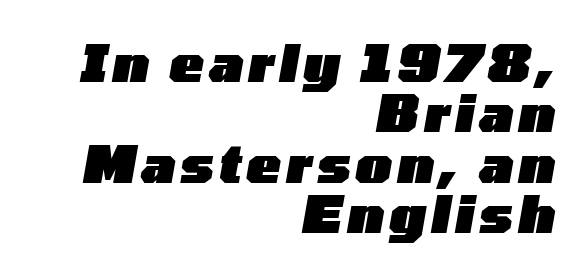
{"italic": "yes", "lean": "right", "slant_degrees": 10, "bold": "yes", "weight": "heavy", "width": "wide", "stroke_contrast": "low", "x_height": "medium", "monospaced": "no", "underline": "no", "align": "right", "line_spacing": "tight", "line_spacing_ratio": 0.99, "glyph_px": 51}
